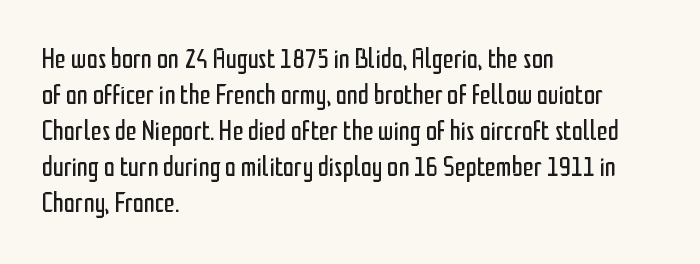
Q: Is the text bold? A: No.
Q: Is the text italic (slanted)? A: No, it is upright.
Q: Is the typeface a serif or a sans-serif typeface? A: Sans-serif.
Q: Is the text underlined? A: No.
Q: How is the paragraph aligned? A: Left-aligned.
Q: Is the spacing between letters normal or unusually wide? A: Normal.
Q: Is the spacing between lines tight, normal or loose? A: Normal.
Q: Width (condensed, normal, or wide)? A: Condensed.
Q: Stroke contrast? A: Low.
Q: x-height? A: Medium.
Q: Monospaced? A: No.
